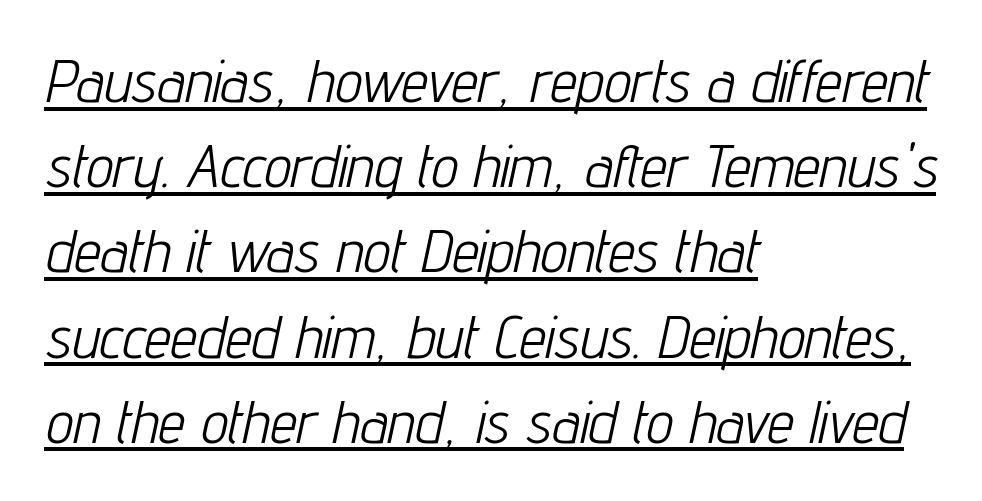
The image shows 60 px light, condensed type, italic (leaning right); set left-aligned, normal line spacing (1.42x), normal letter spacing, underlined; low stroke contrast and a medium x-height.
